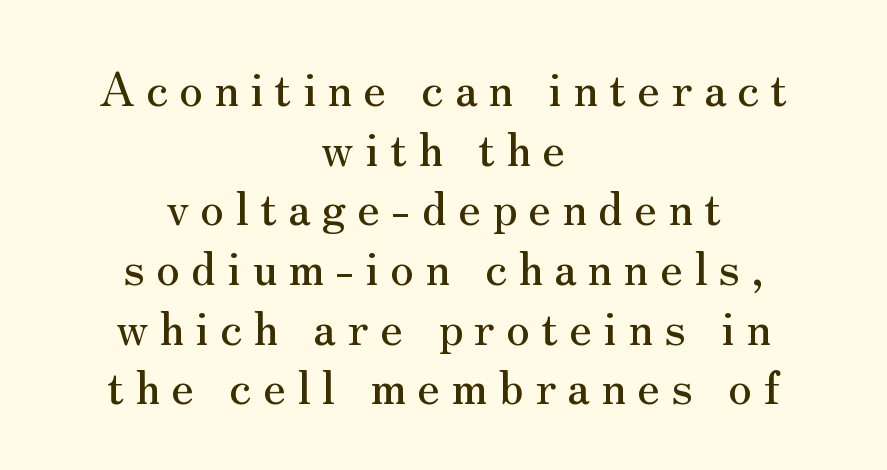
The face used here is proportionally spaced, like ordinary book or web type. The letters carry serifs — small finishing strokes at the ends of their stems. These lines have a slow, spaced-out rhythm from letter to letter. Underlining? Definitely not there. The whitespace from short lines is split evenly between both sides.
